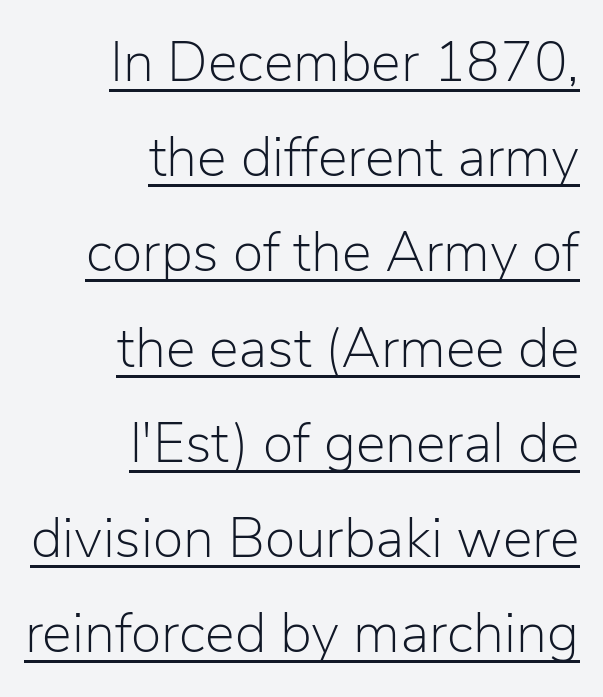
Q: Is the text bold? A: No.
Q: Is the text italic (slanted)? A: No, it is upright.
Q: Is the typeface a serif or a sans-serif typeface? A: Sans-serif.
Q: Is the text underlined? A: Yes.
Q: How is the paragraph aligned? A: Right-aligned.
Q: Is the spacing between letters normal or unusually wide? A: Normal.
Q: Is the spacing between lines tight, normal or loose? A: Normal.
Q: Width (condensed, normal, or wide)? A: Normal.
Q: Stroke contrast? A: Low.
Q: x-height? A: Medium.
Q: Monospaced? A: No.
